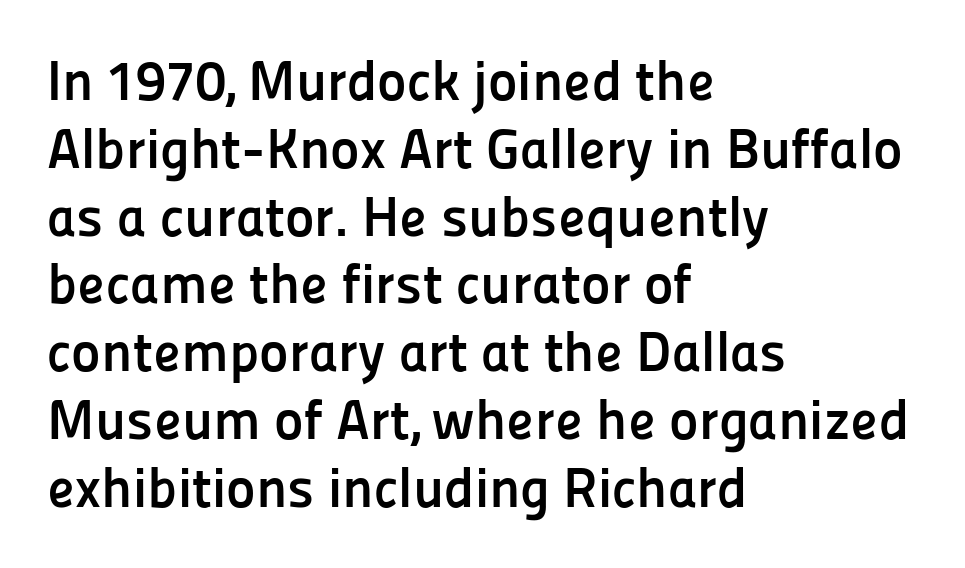
Q: Is the text bold? A: Yes.
Q: Is the text italic (slanted)? A: No, it is upright.
Q: Is the typeface a serif or a sans-serif typeface? A: Sans-serif.
Q: Is the text underlined? A: No.
Q: How is the paragraph aligned? A: Left-aligned.
Q: Is the spacing between letters normal or unusually wide? A: Normal.
Q: Width (condensed, normal, or wide)? A: Normal.
Q: Stroke contrast? A: Low.
Q: x-height? A: Medium.
Q: Monospaced? A: No.
